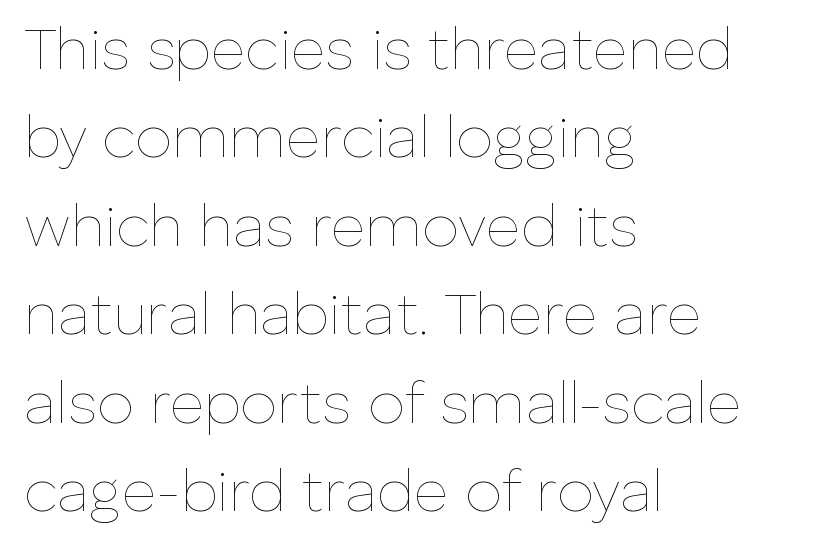
The image shows 59 px thin type, upright; set left-aligned, normal line spacing (1.5x), normal letter spacing, not underlined; low stroke contrast and a medium x-height.
